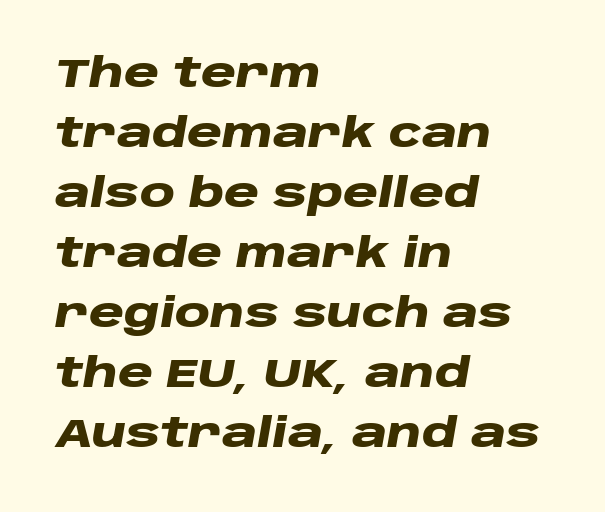
All the whitespace from short lines collects on the right. A normal amount of white space separates one row of letters from the next. Designer's note — italics engaged. Anything drawn beneath the words? Only blank space. The type is set solid horizontally, with unmodified tracking.
